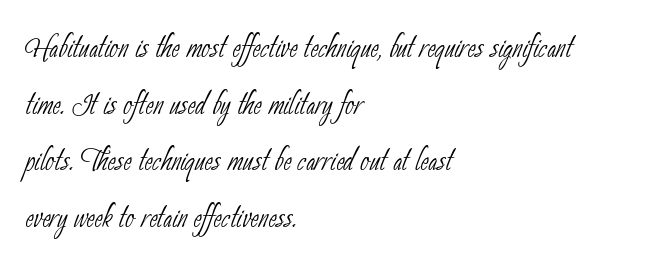
{"serif": "no", "bold": "no", "weight": "thin", "width": "condensed", "stroke_contrast": "low", "x_height": "small", "monospaced": "no", "underline": "no", "align": "left", "line_spacing": "normal", "line_spacing_ratio": 1.45, "letter_spacing": "normal", "letter_spacing_em": 0.0, "glyph_px": 39}
